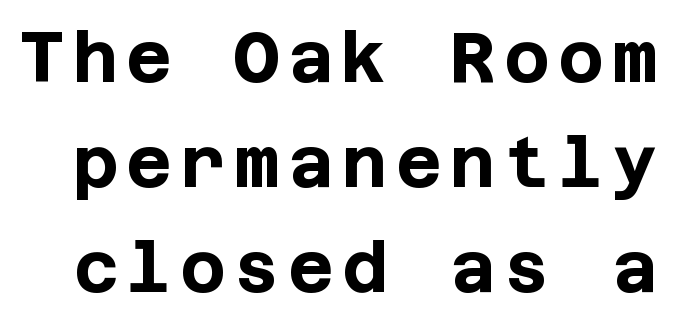
Q: Is the text bold? A: Yes.
Q: Is the text italic (slanted)? A: No, it is upright.
Q: Is the typeface a serif or a sans-serif typeface? A: Sans-serif.
Q: Is the text underlined? A: No.
Q: Is the spacing between lines tight, normal or loose? A: Normal.
Q: Width (condensed, normal, or wide)? A: Normal.
Q: Stroke contrast? A: Low.
Q: x-height? A: Large.
